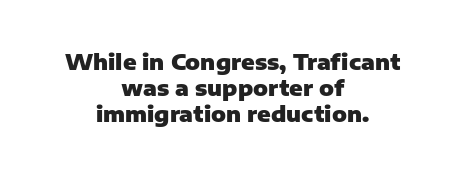
{"italic": "no", "bold": "yes", "underline": "no", "align": "center", "line_spacing_ratio": 1.19, "letter_spacing": "normal", "letter_spacing_em": 0.0, "glyph_px": 22}
